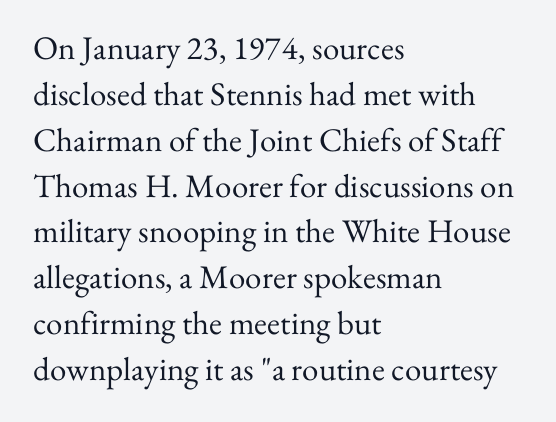
Q: Is the text bold? A: No.
Q: Is the text italic (slanted)? A: No, it is upright.
Q: Is the typeface a serif or a sans-serif typeface? A: Serif.
Q: Is the text underlined? A: No.
Q: How is the paragraph aligned? A: Left-aligned.
Q: Is the spacing between letters normal or unusually wide? A: Normal.
Q: Is the spacing between lines tight, normal or loose? A: Normal.
Q: Width (condensed, normal, or wide)? A: Normal.
Q: Stroke contrast? A: Medium.
Q: x-height? A: Small.
Q: Monospaced? A: No.
